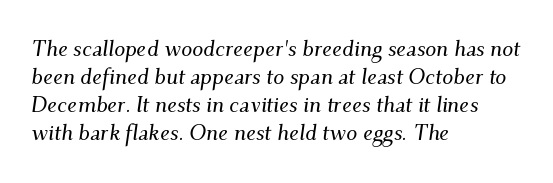
{"italic": "yes", "lean": "right", "slant_degrees": 9, "underline": "no", "align": "left", "line_spacing": "normal", "line_spacing_ratio": 1.28, "letter_spacing": "normal", "letter_spacing_em": 0.0, "glyph_px": 22}
